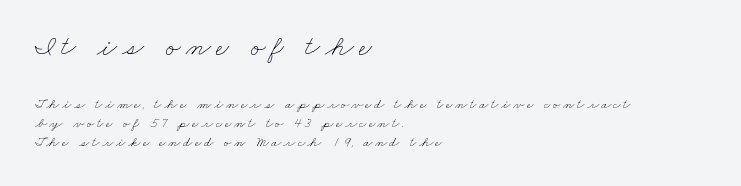
The image shows 29 px thin, wide type; set left-aligned, normal line spacing (1.36x), not underlined; the first (top) block is 2.07x larger; low stroke contrast and a small x-height.
